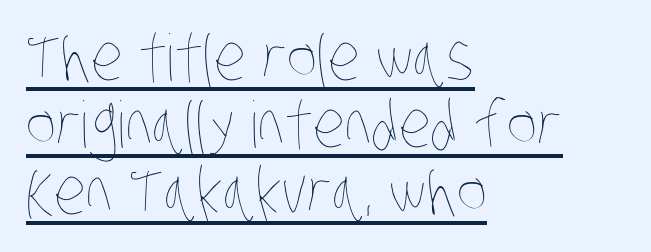
{"bold": "no", "weight": "thin", "width": "condensed", "stroke_contrast": "low", "x_height": "large", "monospaced": "no", "underline": "yes", "align": "left", "line_spacing": "tight", "line_spacing_ratio": 1.05, "letter_spacing": "normal", "letter_spacing_em": 0.0, "glyph_px": 64}
